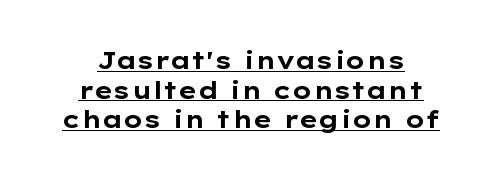
Q: Is the text bold? A: Yes.
Q: Is the text italic (slanted)? A: No, it is upright.
Q: Is the text underlined? A: Yes.
Q: How is the paragraph aligned? A: Centered.
Q: Is the spacing between letters normal or unusually wide? A: Normal.
